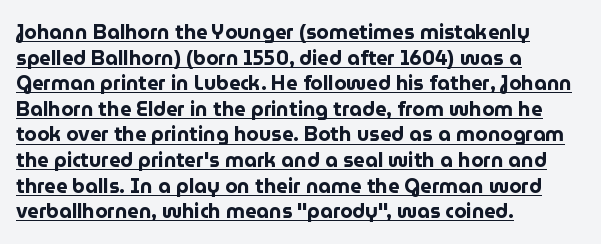
Q: Is the text bold? A: Yes.
Q: Is the text italic (slanted)? A: No, it is upright.
Q: Is the text underlined? A: Yes.
Q: How is the paragraph aligned? A: Left-aligned.
Q: Is the spacing between letters normal or unusually wide? A: Normal.
Q: Is the spacing between lines tight, normal or loose? A: Normal.
